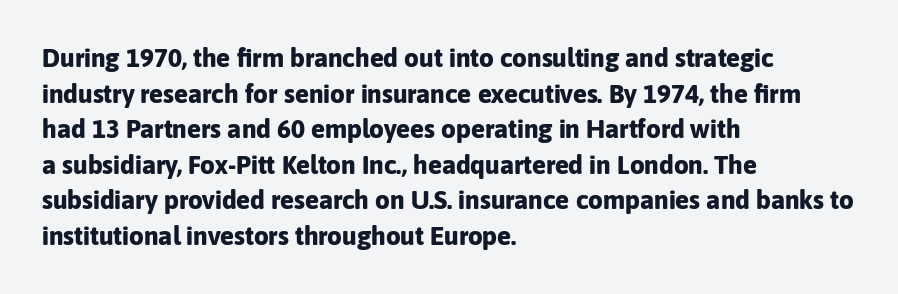
Q: Is the text bold? A: Yes.
Q: Is the text italic (slanted)? A: No, it is upright.
Q: Is the text underlined? A: No.
Q: How is the paragraph aligned? A: Left-aligned.
Q: Is the spacing between letters normal or unusually wide? A: Normal.
Q: Is the spacing between lines tight, normal or loose? A: Normal.
